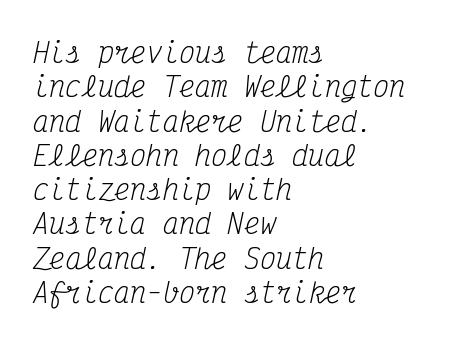
The image shows 27 px text type, italic (leaning right); set left-aligned, normal line spacing (1.27x), normal letter spacing, not underlined.
